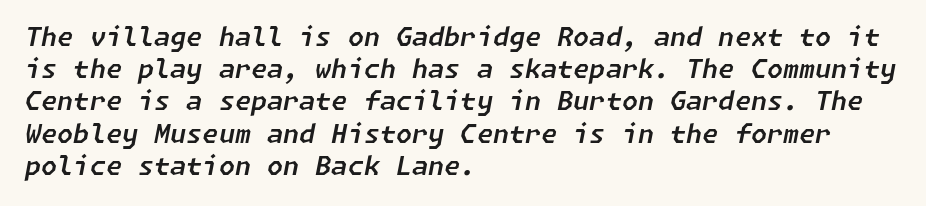
The lines are quadded left. Students, note that the glyphs here touch the page at normal intervals. Italic: yes, the glyphs are oblique. Decoration check: the copy has no underline.
